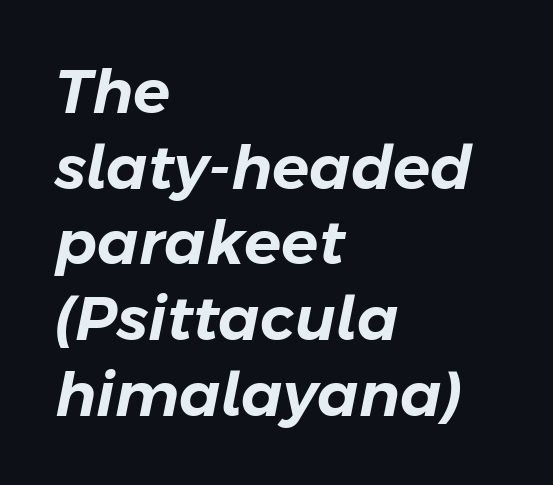
Does the copy run flush right? No — it runs flush left. How are the letters spaced? Ordinarily, with no added tracking. The font's italic variant was chosen for this text. Has an underline been added? It has not. Think of a printed novel: that variable character pitch is what you see here.
